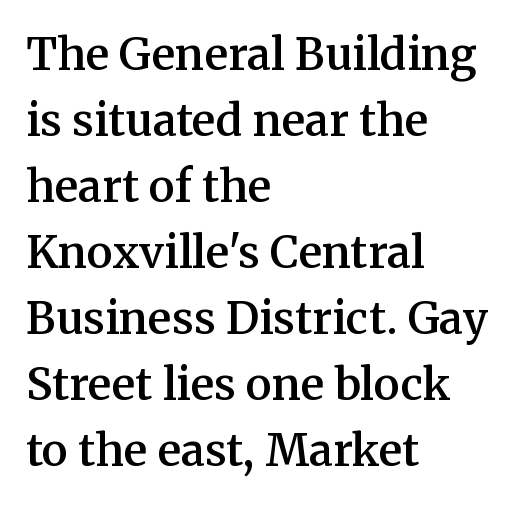
The image shows 44 px semibold serif type, upright; set left-aligned, normal line spacing (1.5x), normal letter spacing, not underlined; medium stroke contrast and a medium x-height.
